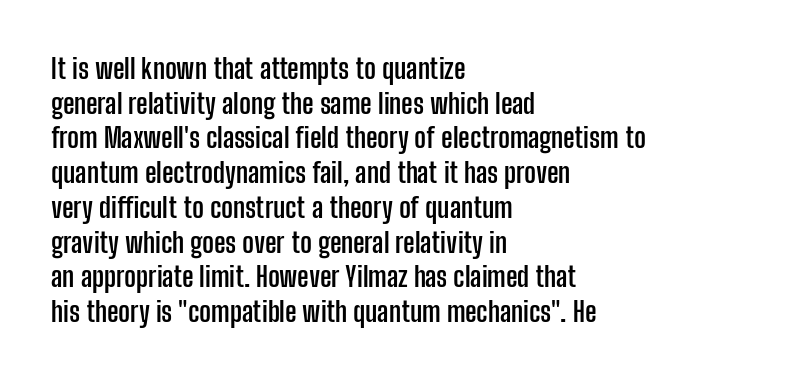
Q: Is the text bold? A: Yes.
Q: Is the text italic (slanted)? A: No, it is upright.
Q: Is the typeface a serif or a sans-serif typeface? A: Sans-serif.
Q: Is the text underlined? A: No.
Q: How is the paragraph aligned? A: Left-aligned.
Q: Is the spacing between letters normal or unusually wide? A: Normal.
Q: Width (condensed, normal, or wide)? A: Condensed.
Q: Stroke contrast? A: Low.
Q: x-height? A: Medium.
Q: Monospaced? A: No.
